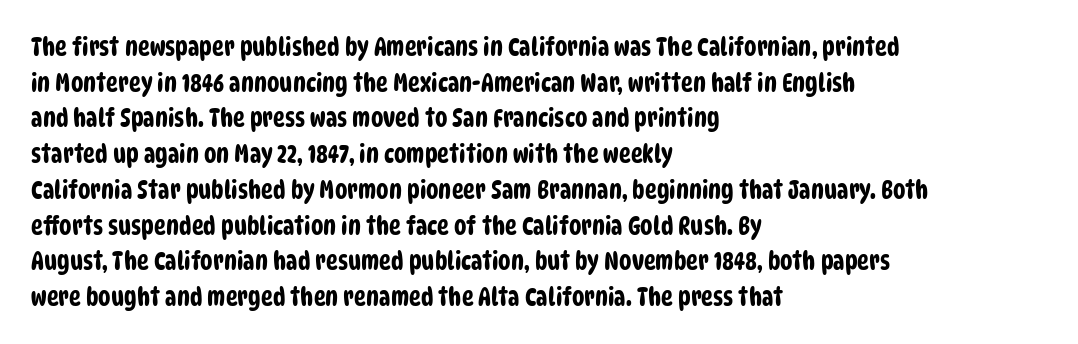
The image shows 25 px text type; set left-aligned, normal line spacing (1.43x), normal letter spacing, not underlined.
